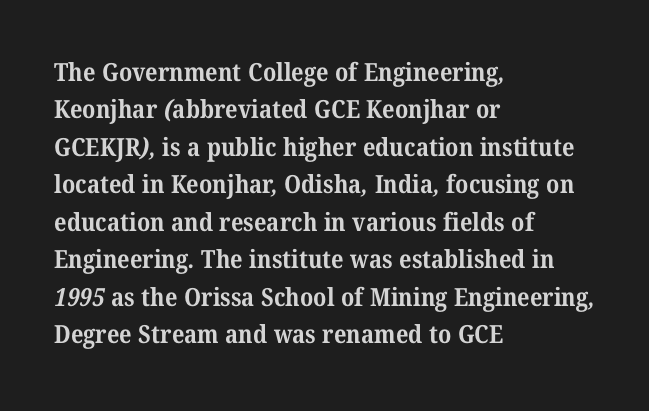
{"bold": "yes", "underline": "no", "align": "left", "line_spacing": "normal", "line_spacing_ratio": 1.5, "letter_spacing": "normal", "letter_spacing_em": 0.0, "glyph_px": 25}
